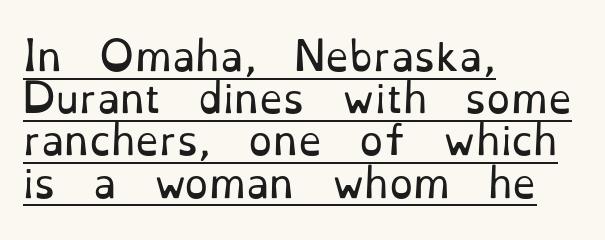
The image shows 38 px regular-weight type, upright; set left-aligned, tight line spacing (1.11x), normal letter spacing, underlined; low stroke contrast and a small x-height.
